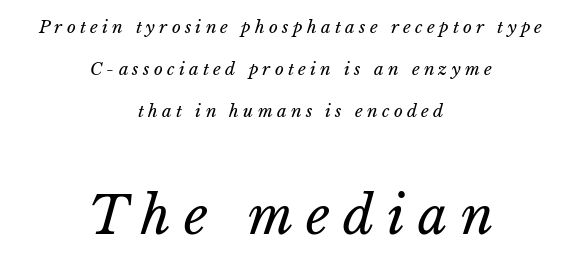
{"bold": "no", "weight": "regular", "width": "normal", "stroke_contrast": "low", "x_height": "medium", "monospaced": "no", "underline": "no", "align": "center", "line_spacing": "loose", "line_spacing_ratio": 2.46, "letter_spacing": "wide", "letter_spacing_em": 0.25, "larger_block": "second", "size_ratio": 3.06, "glyph_px": 52}
